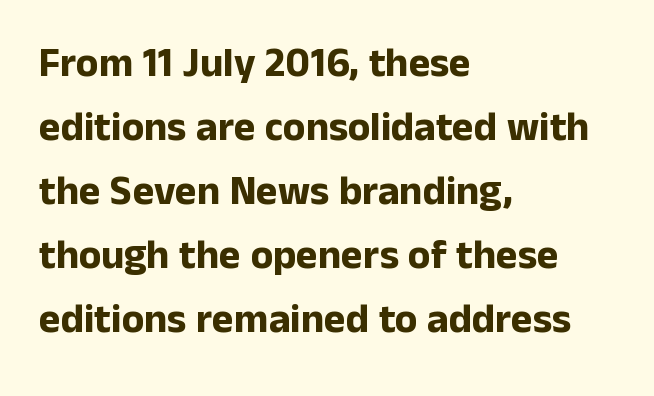
Q: Is the text bold? A: Yes.
Q: Is the text italic (slanted)? A: No, it is upright.
Q: Is the typeface a serif or a sans-serif typeface? A: Sans-serif.
Q: Is the text underlined? A: No.
Q: How is the paragraph aligned? A: Left-aligned.
Q: Is the spacing between letters normal or unusually wide? A: Normal.
Q: Is the spacing between lines tight, normal or loose? A: Normal.
Q: Width (condensed, normal, or wide)? A: Normal.
Q: Stroke contrast? A: Low.
Q: x-height? A: Medium.
Q: Monospaced? A: No.
